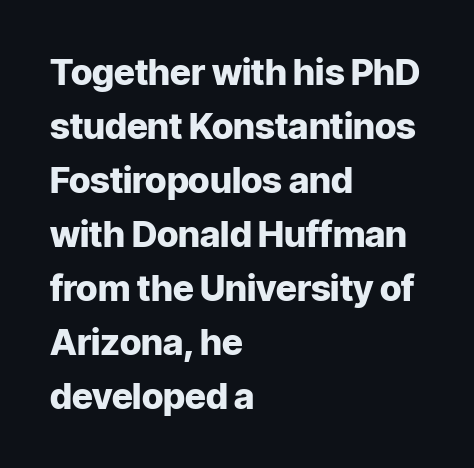
{"serif": "no", "italic": "no", "bold": "yes", "weight": "heavy", "width": "normal", "stroke_contrast": "low", "x_height": "medium", "monospaced": "no", "underline": "no", "align": "left", "line_spacing": "normal", "line_spacing_ratio": 1.5, "letter_spacing": "normal", "letter_spacing_em": 0.0, "glyph_px": 36}
